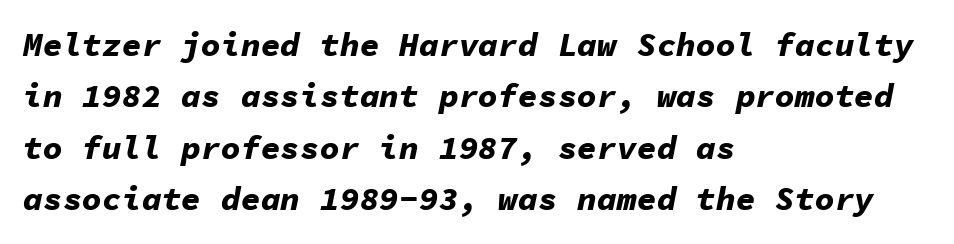
{"italic": "yes", "lean": "right", "slant_degrees": 11, "bold": "yes", "weight": "bold", "width": "normal", "stroke_contrast": "low", "x_height": "medium", "monospaced": "yes", "underline": "no", "align": "left", "line_spacing": "normal", "line_spacing_ratio": 1.56, "letter_spacing": "normal", "letter_spacing_em": 0.0, "glyph_px": 33}
